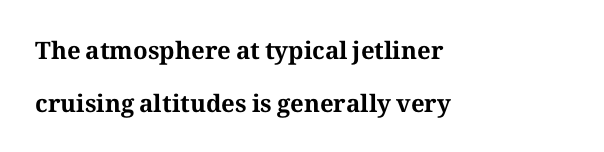
The image shows 24 px bold type, upright; set left-aligned, loose line spacing (2.2x), normal letter spacing, not underlined.
